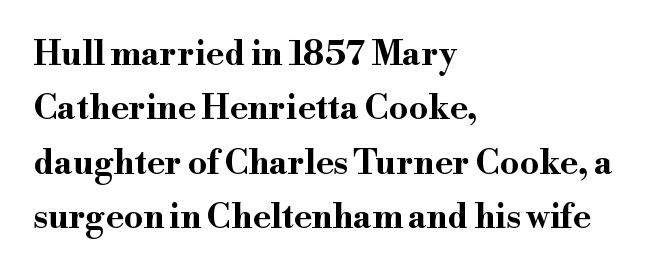
Compared with typical paragraphs, the rows here are spaced about the same. The text was rendered using a seriffed face with decorative stroke endings. Is the letter spacing exaggerated? No — it looks like the ordinary default. The glyphs have the mass of a bold cut. Think of a printed novel: that variable character pitch is what you see here. Lines of text with bare space underneath.
